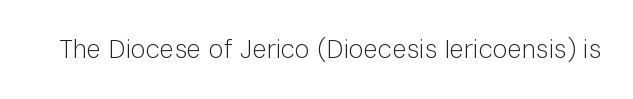
Q: Is the text bold? A: No.
Q: Is the text italic (slanted)? A: No, it is upright.
Q: Is the text underlined? A: No.
Q: Is the spacing between letters normal or unusually wide? A: Normal.
